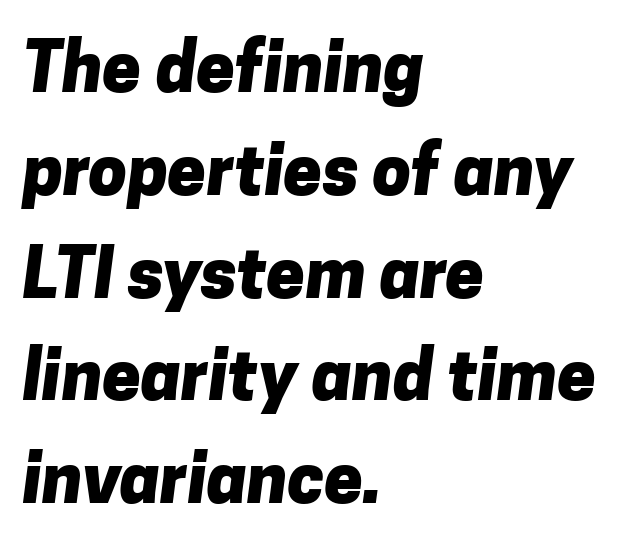
Q: Is the text bold? A: Yes.
Q: Is the typeface a serif or a sans-serif typeface? A: Sans-serif.
Q: Is the text underlined? A: No.
Q: How is the paragraph aligned? A: Left-aligned.
Q: Is the spacing between letters normal or unusually wide? A: Normal.
Q: Is the spacing between lines tight, normal or loose? A: Normal.
Q: Width (condensed, normal, or wide)? A: Normal.
Q: Stroke contrast? A: Low.
Q: x-height? A: Medium.
Q: Monospaced? A: No.
